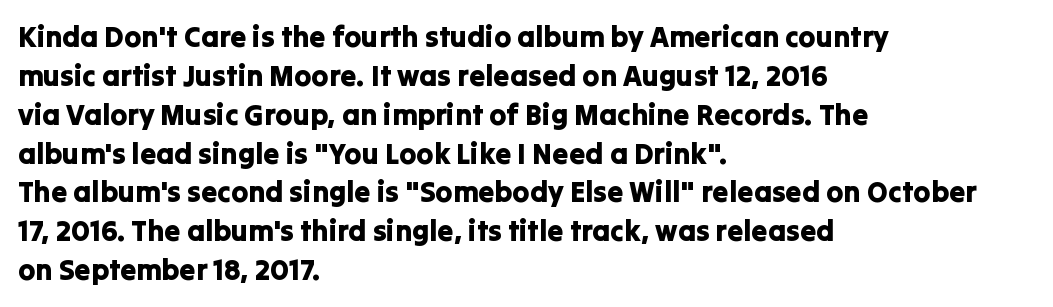
{"serif": "no", "italic": "no", "width": "normal", "stroke_contrast": "low", "x_height": "medium", "monospaced": "no", "underline": "no", "align": "left", "line_spacing": "normal", "line_spacing_ratio": 1.34, "letter_spacing": "normal", "letter_spacing_em": 0.0, "glyph_px": 29}
